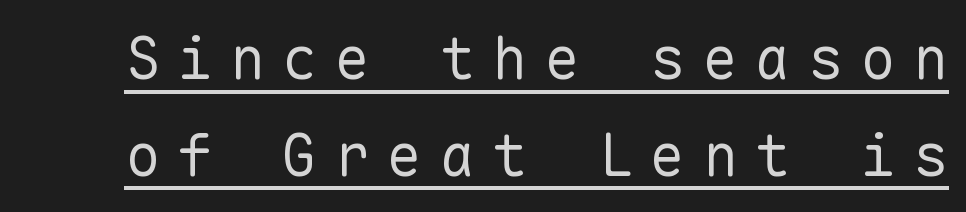
The image shows 59 px regular-weight sans-serif type, upright, monospaced; set normal line spacing (1.64x), unusually wide letter spacing (+0.29 em), underlined; low stroke contrast and a medium x-height.
